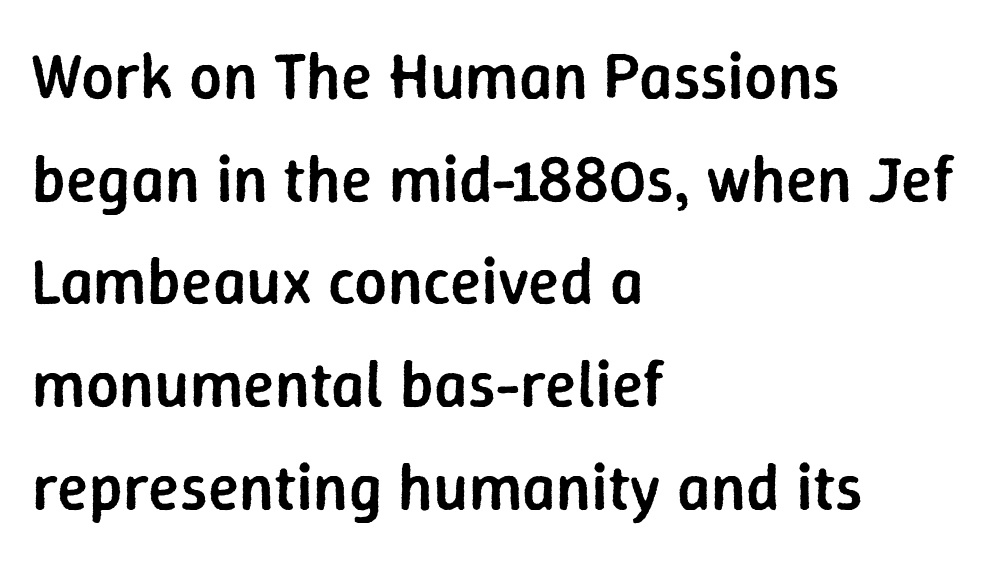
Q: Is the text bold? A: Semi-bold.
Q: Is the text italic (slanted)? A: No, it is upright.
Q: Is the typeface a serif or a sans-serif typeface? A: Sans-serif.
Q: Is the text underlined? A: No.
Q: How is the paragraph aligned? A: Left-aligned.
Q: Is the spacing between letters normal or unusually wide? A: Normal.
Q: Is the spacing between lines tight, normal or loose? A: Normal.
Q: Width (condensed, normal, or wide)? A: Normal.
Q: Stroke contrast? A: Low.
Q: x-height? A: Medium.
Q: Monospaced? A: No.
